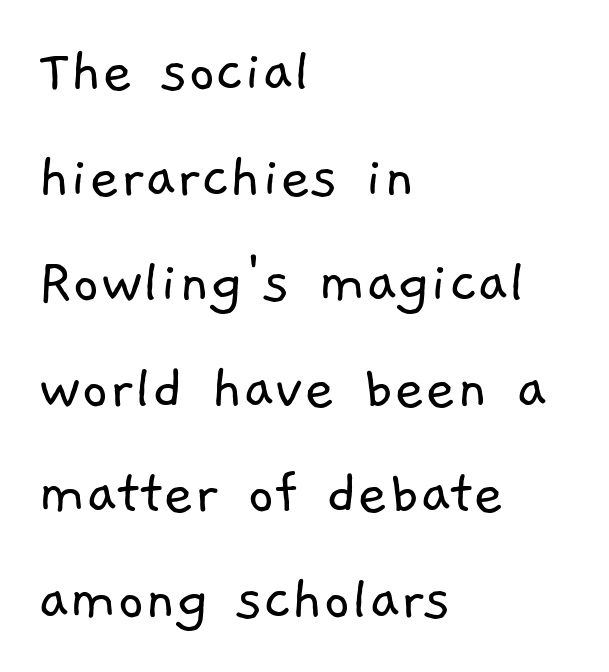
The image shows 66 px light sans-serif type; set left-aligned, normal line spacing (1.6x), normal letter spacing, not underlined; low stroke contrast and a medium x-height.
